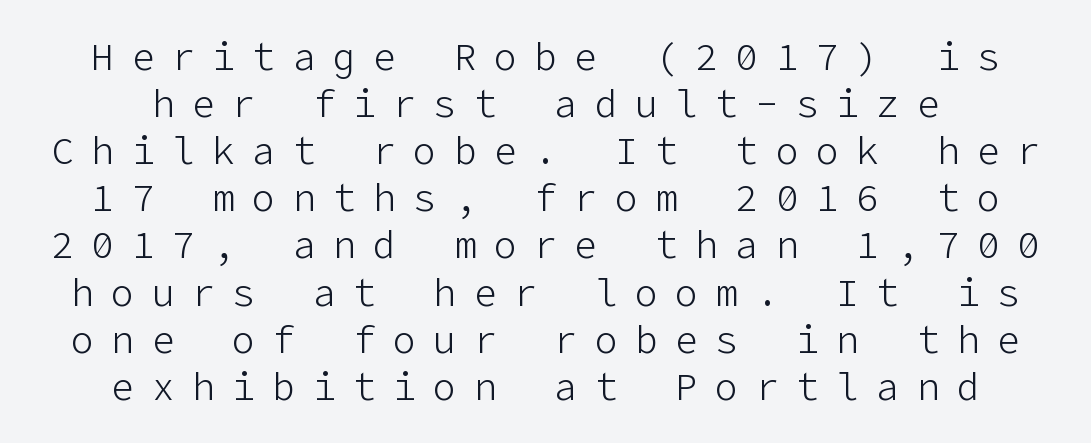
Q: Is the text bold? A: No.
Q: Is the text italic (slanted)? A: No, it is upright.
Q: Is the typeface a serif or a sans-serif typeface? A: Sans-serif.
Q: Is the text underlined? A: No.
Q: How is the paragraph aligned? A: Centered.
Q: Is the spacing between letters normal or unusually wide? A: Unusually wide.
Q: Width (condensed, normal, or wide)? A: Normal.
Q: Stroke contrast? A: Low.
Q: x-height? A: Medium.
